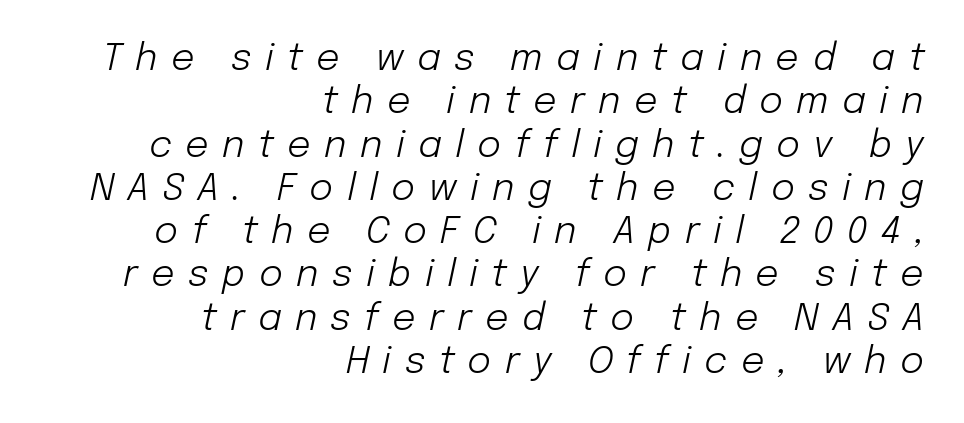
{"italic": "yes", "lean": "right", "slant_degrees": 12, "bold": "no", "weight": "light", "width": "normal", "stroke_contrast": "low", "x_height": "medium", "monospaced": "no", "underline": "no", "align": "right", "line_spacing_ratio": 1.17, "letter_spacing": "wide", "letter_spacing_em": 0.36, "glyph_px": 37}
